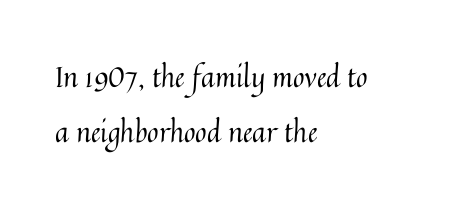
Q: Is the text bold? A: No.
Q: Is the text italic (slanted)? A: Yes.
Q: Is the text underlined? A: No.
Q: How is the paragraph aligned? A: Left-aligned.
Q: Is the spacing between letters normal or unusually wide? A: Normal.
Q: Is the spacing between lines tight, normal or loose? A: Loose.
Q: Width (condensed, normal, or wide)? A: Normal.
Q: Stroke contrast? A: Medium.
Q: x-height? A: Medium.
Q: Monospaced? A: No.
